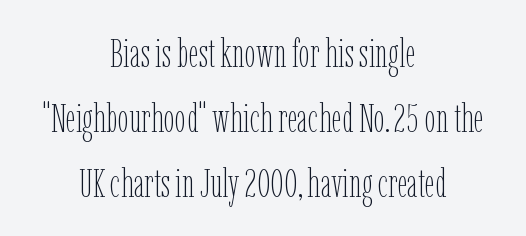
Q: Is the text bold? A: No.
Q: Is the text italic (slanted)? A: No, it is upright.
Q: Is the text underlined? A: No.
Q: How is the paragraph aligned? A: Centered.
Q: Is the spacing between letters normal or unusually wide? A: Normal.
Q: Is the spacing between lines tight, normal or loose? A: Normal.
Q: Width (condensed, normal, or wide)? A: Condensed.
Q: Stroke contrast? A: Low.
Q: x-height? A: Medium.
Q: Monospaced? A: No.
